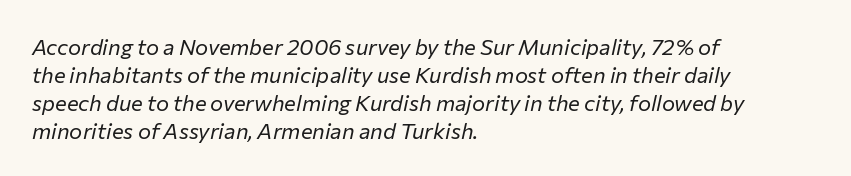
These glyphs show unthickened strokes, regular width or finer. Characters are canted at an angle relative to the baseline's perpendicular. The rendering anchors every line to the left-hand side. Leading matches the norm, producing a regular column. The passage shown has conventional tracking throughout. Quick note: underline off.
